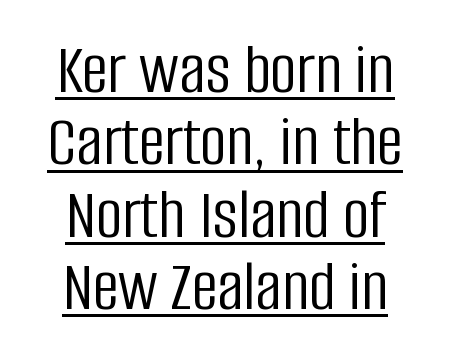
{"serif": "no", "italic": "no", "bold": "no", "weight": "light", "width": "condensed", "stroke_contrast": "low", "x_height": "large", "monospaced": "no", "underline": "yes", "align": "center", "line_spacing": "tight", "line_spacing_ratio": 0.99, "letter_spacing": "normal", "letter_spacing_em": 0.0, "glyph_px": 73}
